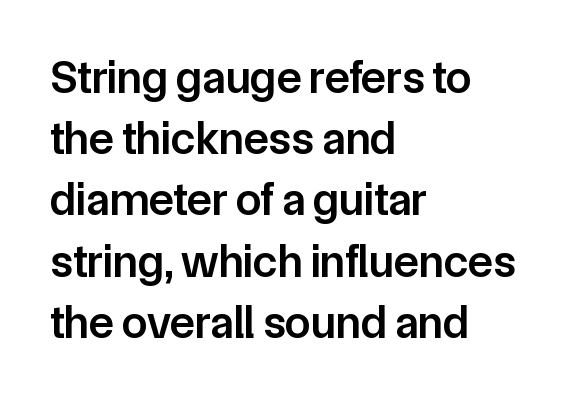
A typesetter would call this zero additional tracking. Looks like regular typesetting: each glyph gets only the width it needs. Nope, no serifs anywhere on these letters. The characters look somewhat weighty, a semibold short of true bold. Horizontal alignment here is leftward, the default for most running prose. This rendering features lettering with no underline.
